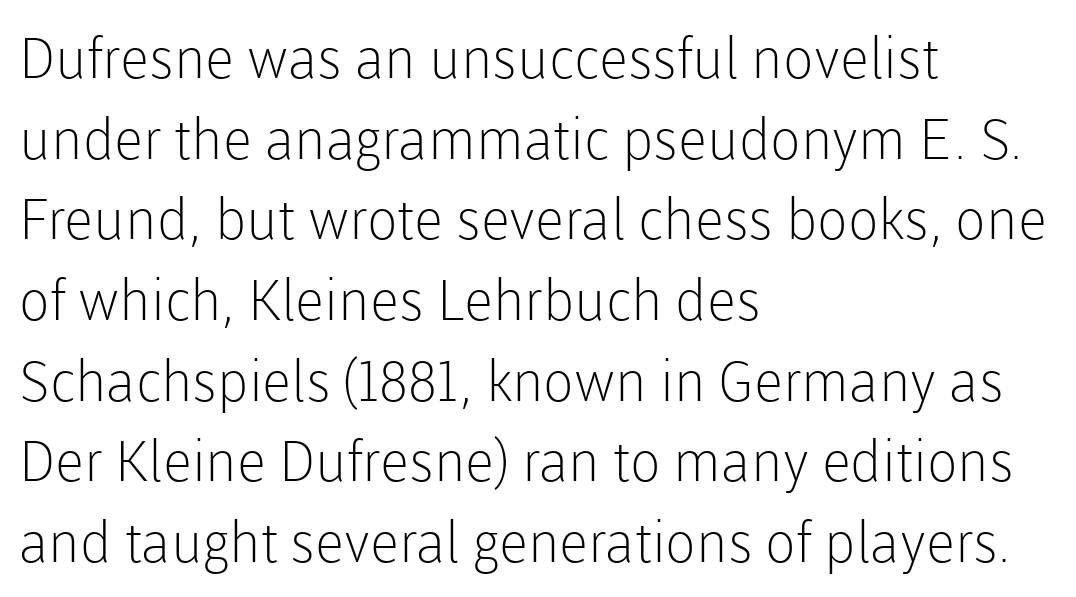
The type family on display is of the sans-serif kind. No word sits above an underline. Quick note: not italic, upright. A light-to-regular cut is what we see here.
